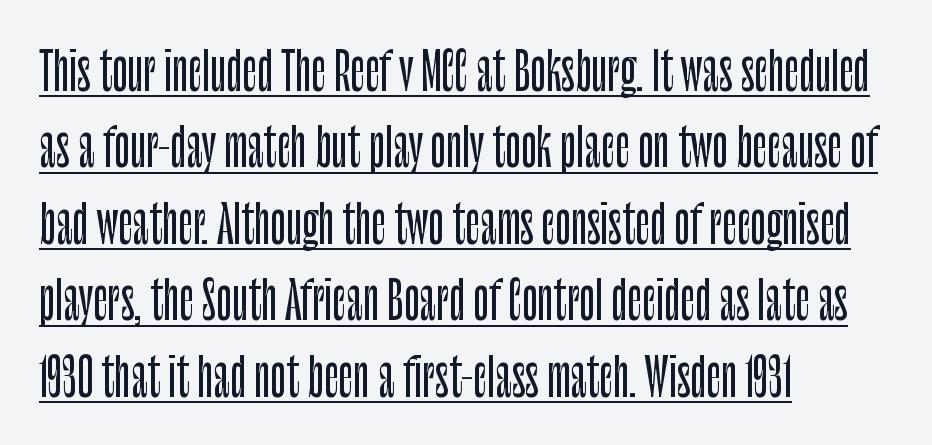
Q: Is the text italic (slanted)? A: No, it is upright.
Q: Is the typeface a serif or a sans-serif typeface? A: Sans-serif.
Q: Is the text underlined? A: Yes.
Q: How is the paragraph aligned? A: Left-aligned.
Q: Is the spacing between letters normal or unusually wide? A: Normal.
Q: Is the spacing between lines tight, normal or loose? A: Normal.
Q: Width (condensed, normal, or wide)? A: Condensed.
Q: Stroke contrast? A: Low.
Q: x-height? A: Large.
Q: Monospaced? A: No.
